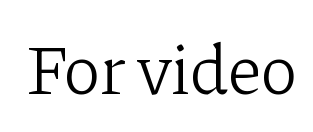
The image shows 70 px light serif type, upright; set normal letter spacing, not underlined; low stroke contrast and a medium x-height.
